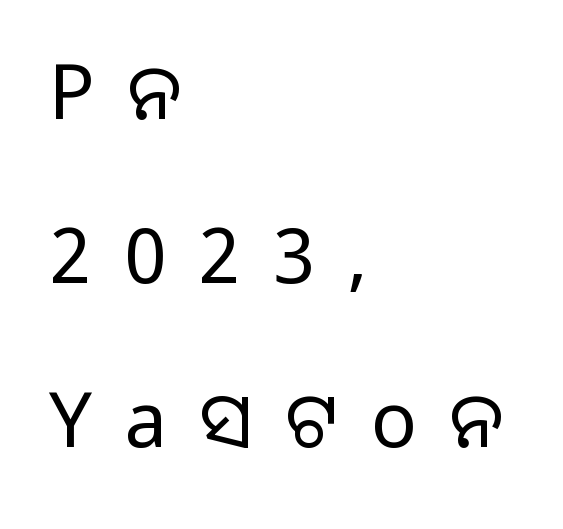
A typesetter would call this heavily tracked-out type. Rendered with straight, roman letterforms. The text was rendered using a sans face with plain stroke endings. The typeface has the unassuming heft of standard copy or less. Horizontal bands of white between lines are thick stripes.
